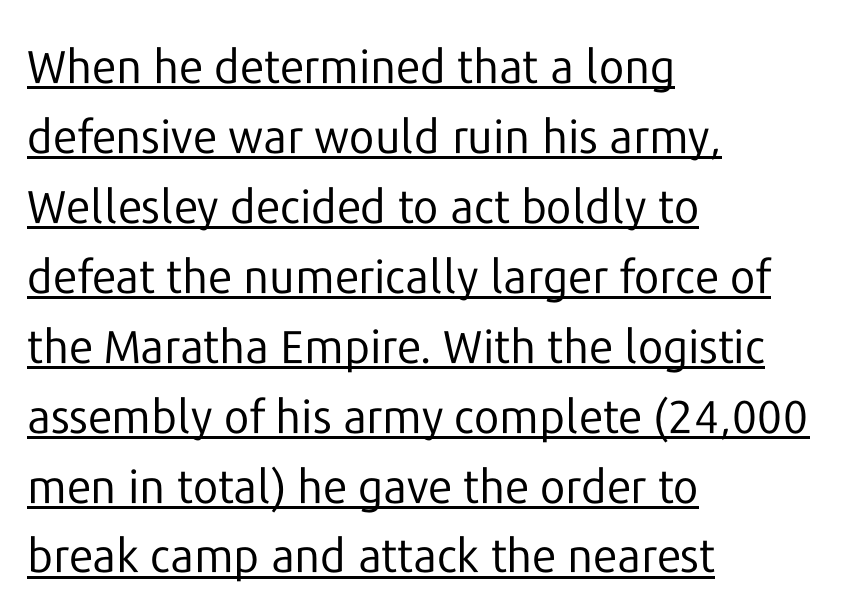
The rows are spaced the way most documents space them. The type sits square on the baseline with zero lean. Caption: standard tracking, unaltered. Every row of glyphs begins at an identical x-position on the left. This rendering features underlined lettering.
